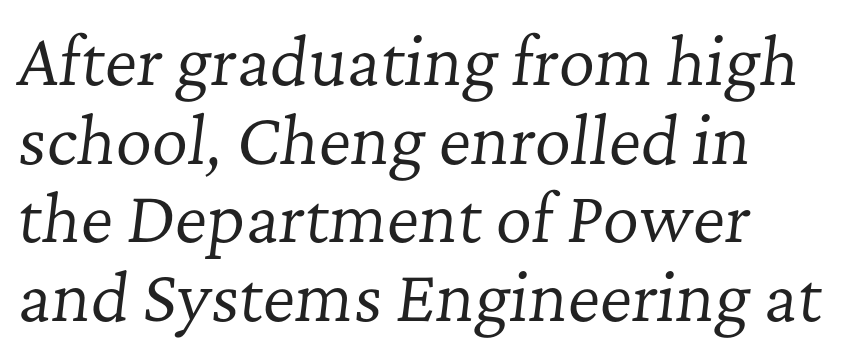
The image shows 63 px regular-weight serif type, italic (leaning right); set left-aligned, normal line spacing (1.25x), normal letter spacing, not underlined; low stroke contrast and a medium x-height.
